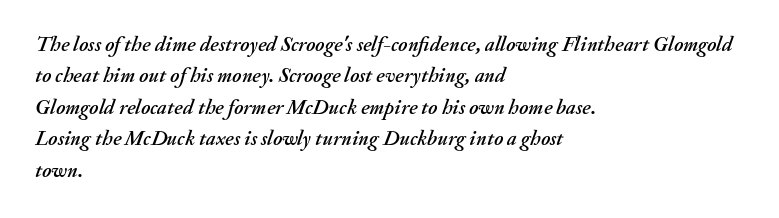
Vertically, the passage feels balanced, rows spaced as you'd expect. One-word summary of the alignment: left. Between one letter and the next there's only the usual sliver of space. The font's italic variant was chosen for this text. Underline: absent.
